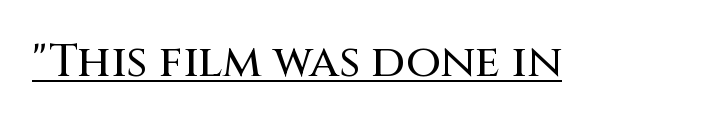
Q: Is the text italic (slanted)? A: No, it is upright.
Q: Is the typeface a serif or a sans-serif typeface? A: Sans-serif.
Q: Is the text underlined? A: Yes.
Q: Is the spacing between letters normal or unusually wide? A: Normal.
Q: Width (condensed, normal, or wide)? A: Normal.
Q: Stroke contrast? A: Medium.
Q: x-height? A: Large.
Q: Monospaced? A: No.
